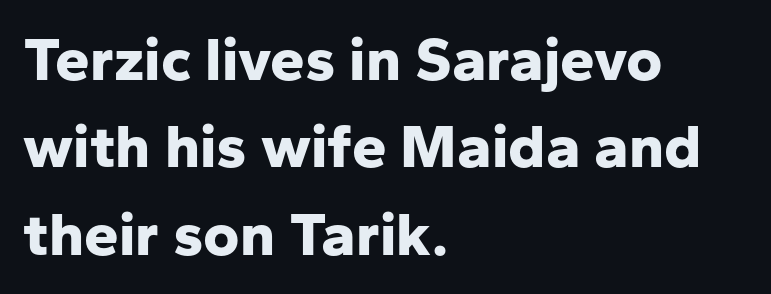
One glance says typical: line gaps are just what's usual. Italic? Not at all — the glyphs are vertical. The rendering uses natural spacing where letterforms have individual widths. Descenders hang freely into open space. Nope, no serifs anywhere on these letters. Letter spacing: default.
